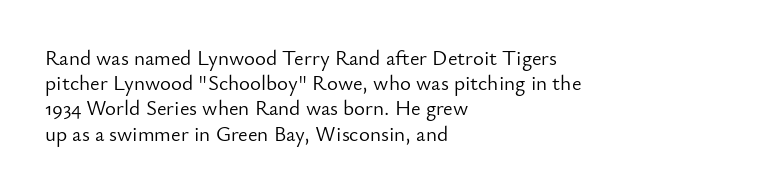
{"italic": "no", "bold": "no", "underline": "no", "align": "left", "line_spacing_ratio": 1.2, "letter_spacing": "normal", "letter_spacing_em": 0.0, "glyph_px": 21}
